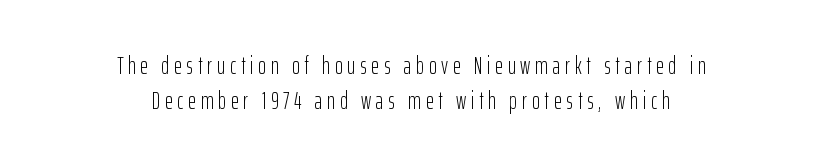
The image shows 24 px text type, upright; set centered, normal line spacing (1.47x), unusually wide letter spacing (+0.2 em), not underlined.
